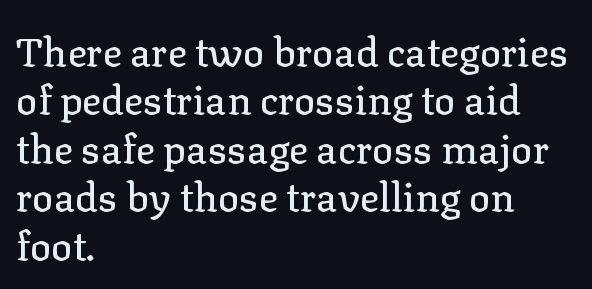
Nothing unusual about the tracking: characters are spaced as the font intends. A serif font was chosen for this passage. Typeset ragged right — the left edge is the straight one. Just letters on the line, the space beneath them empty. Varying glyph widths throughout — classic text-font behaviour.
